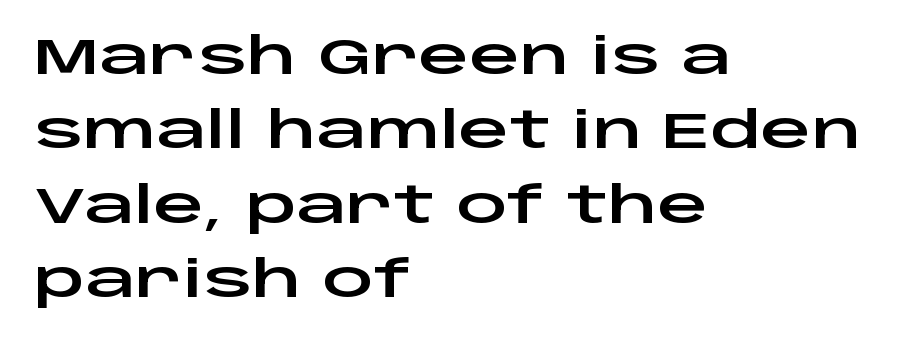
Nothing unusual about the tracking: characters are spaced as the font intends. Unlike italic type, these characters show no tilt at all. Check the space under the baseline: it is left empty. The setting favours the left margin, as ordinary paragraphs usually do. You could not count columns in this text — the font is proportionally spaced. Summary of vertical rhythm: regular, with standard interline spacing.
